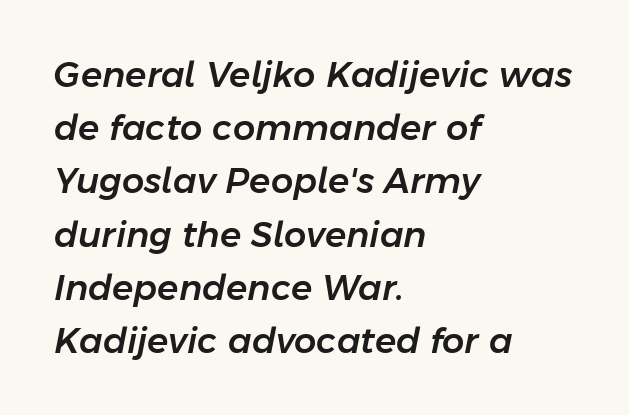
The image shows 35 px text type, italic (leaning right); set left-aligned, normal line spacing (1.52x), normal letter spacing, not underlined; low stroke contrast and a medium x-height.
